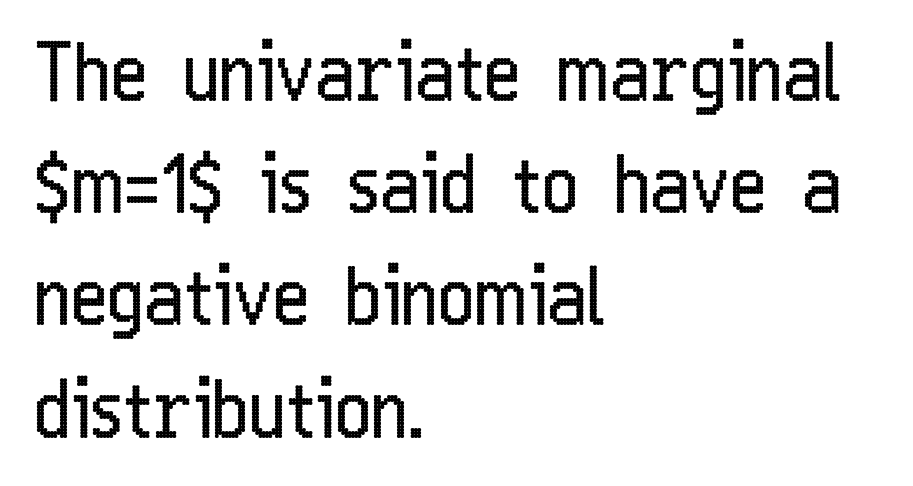
The passage is arranged the way most books set body copy — flush left. Stem width sits at or under what a default text font uses. Nope, no serifs anywhere on these letters. The gaps between neighbouring characters are ordinary and unremarkable. Beneath every word, the page is bare. Does the leading feel generous? No, just average.
